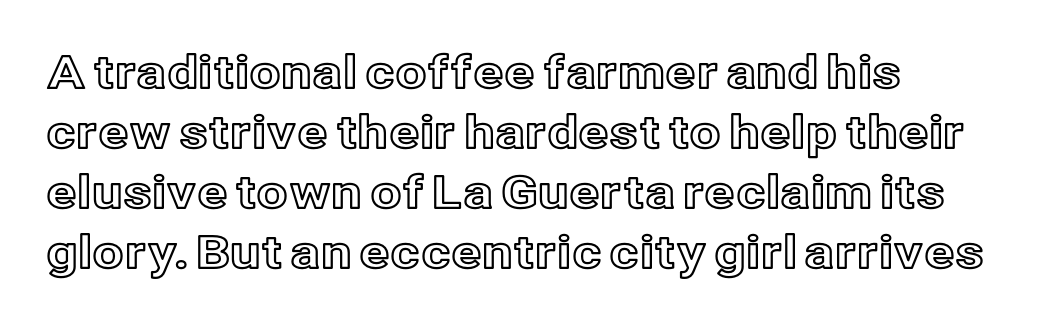
Q: Is the text italic (slanted)? A: No, it is upright.
Q: Is the text underlined? A: No.
Q: Is the spacing between letters normal or unusually wide? A: Normal.
Q: Is the spacing between lines tight, normal or loose? A: Normal.
Q: Width (condensed, normal, or wide)? A: Normal.
Q: x-height? A: Medium.
Q: Monospaced? A: No.
